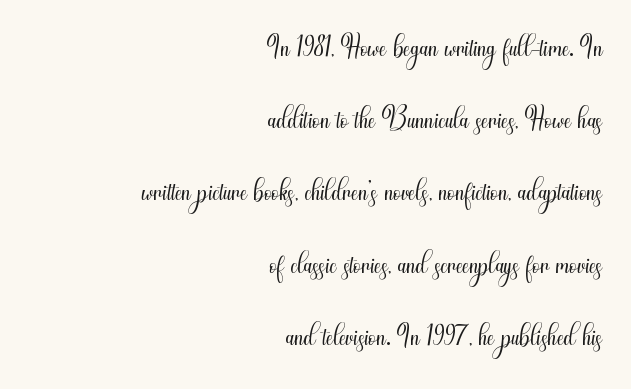
{"serif": "no", "bold": "no", "weight": "light", "width": "condensed", "stroke_contrast": "medium", "x_height": "small", "monospaced": "no", "underline": "no", "align": "right", "line_spacing": "normal", "line_spacing_ratio": 1.68, "letter_spacing": "normal", "letter_spacing_em": 0.0, "glyph_px": 43}
